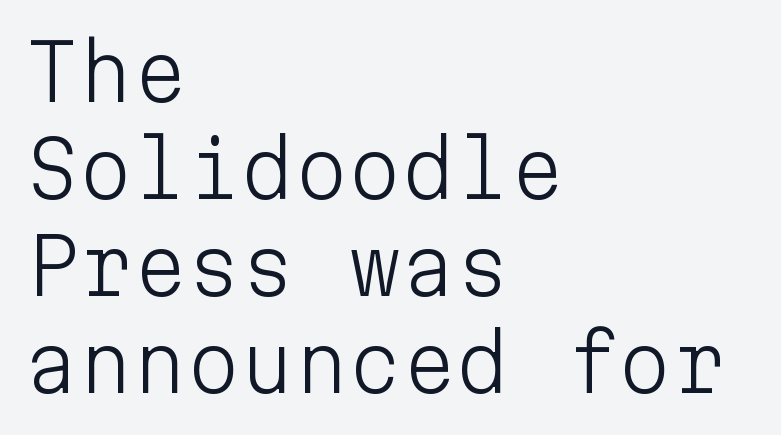
Words appear dense and cohesive because spacing is normal. The typesetter chose a ragged-right arrangement here. Do the characters align in a grid? Yes, the font is monospaced. The glyphs are unaccompanied by any horizontal stroke below them. Every character sits straight up, as roman type does. These lines sit exactly where default settings would place them.
